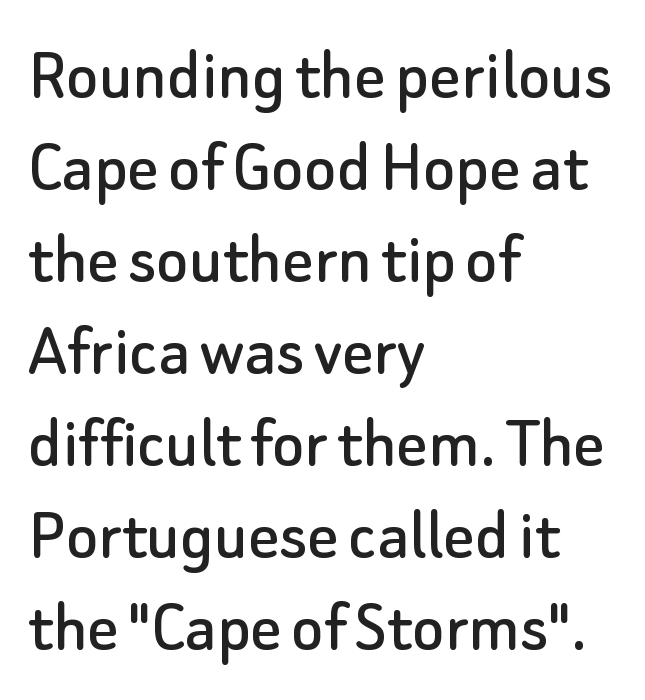
Q: Is the text italic (slanted)? A: No, it is upright.
Q: Is the typeface a serif or a sans-serif typeface? A: Sans-serif.
Q: Is the text underlined? A: No.
Q: How is the paragraph aligned? A: Left-aligned.
Q: Is the spacing between letters normal or unusually wide? A: Normal.
Q: Width (condensed, normal, or wide)? A: Normal.
Q: Stroke contrast? A: Low.
Q: x-height? A: Small.
Q: Monospaced? A: No.
